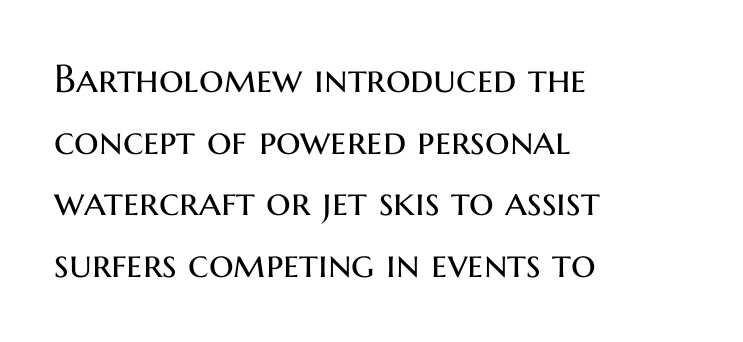
Letters have the restrained weight of plain body copy at most. In terms of letterspacing, this is plain default setting. Style check: upright. Rows of type keep a routine distance in the vertical direction.
